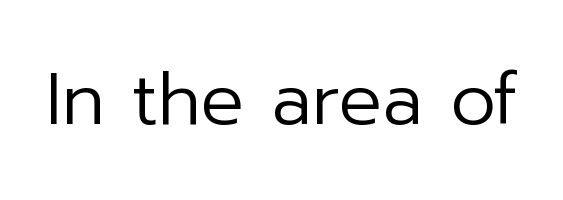
Q: Is the text bold? A: No.
Q: Is the text italic (slanted)? A: No, it is upright.
Q: Is the typeface a serif or a sans-serif typeface? A: Sans-serif.
Q: Is the text underlined? A: No.
Q: Is the spacing between letters normal or unusually wide? A: Normal.
Q: Width (condensed, normal, or wide)? A: Normal.
Q: Stroke contrast? A: Low.
Q: x-height? A: Medium.
Q: Monospaced? A: No.
